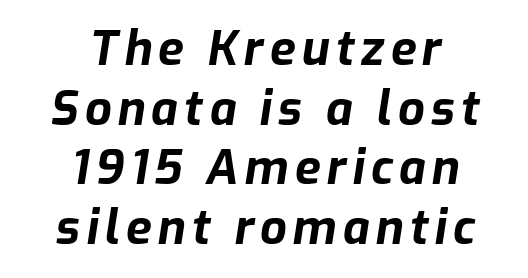
Q: Is the text bold? A: Yes.
Q: Is the text italic (slanted)? A: Yes, it leans right by about 9 degrees.
Q: Is the text underlined? A: No.
Q: How is the paragraph aligned? A: Centered.
Q: Is the spacing between lines tight, normal or loose? A: Normal.
Q: Width (condensed, normal, or wide)? A: Normal.
Q: Stroke contrast? A: Low.
Q: x-height? A: Medium.
Q: Monospaced? A: No.
